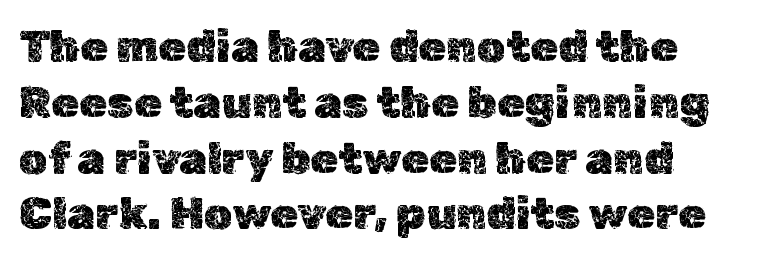
The image shows 45 px text type, upright; set line spacing 1.24x, normal letter spacing, not underlined; a medium x-height.
